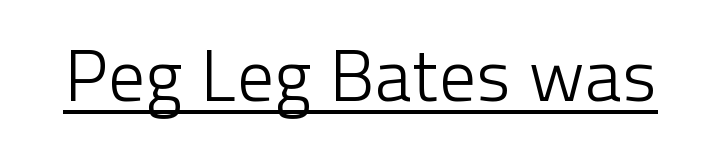
{"serif": "no", "italic": "no", "bold": "no", "weight": "light", "width": "normal", "stroke_contrast": "low", "x_height": "medium", "monospaced": "no", "underline": "yes", "letter_spacing": "normal", "letter_spacing_em": 0.0, "glyph_px": 73}
